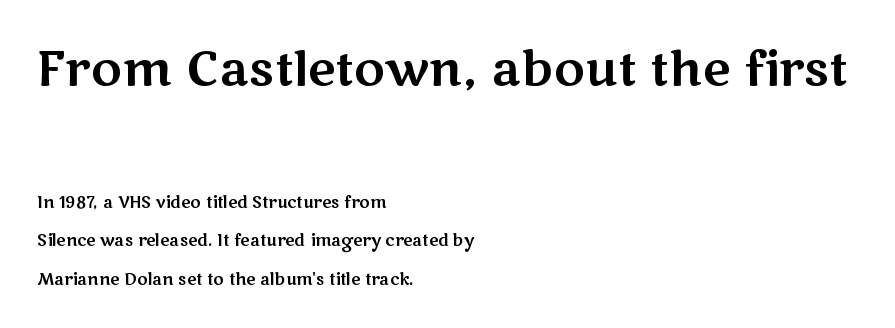
The image shows 48 px wide sans-serif type, upright; set left-aligned, loose line spacing (2.42x), normal letter spacing, not underlined; the first (top) block is 3.0x larger; medium stroke contrast and a medium x-height.
